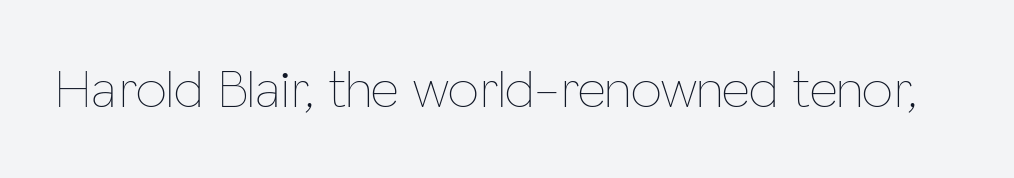
A typesetter would call this zero additional tracking. The face used here is proportionally spaced, like ordinary book or web type. Bold? No — there's no thickening of the strokes. The space directly below the letters is spotless. Ascenders rise straight up at ninety degrees.
